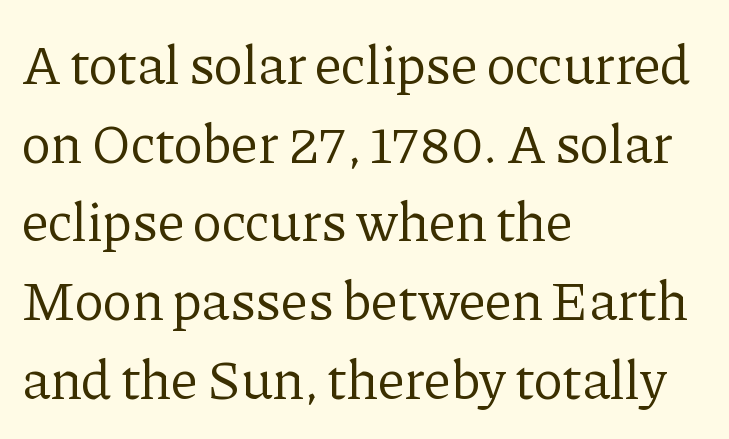
Line starts are locked; line ends wander. Letters rest on an invisible, unmarked baseline. Is this a fixed-width face? No — the glyphs have proportional, varying widths. Compared with typical paragraphs, the rows here are spaced about the same.
